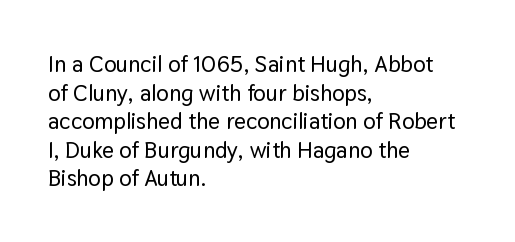
{"italic": "no", "underline": "no", "align": "left", "line_spacing_ratio": 1.24, "letter_spacing": "normal", "letter_spacing_em": 0.0, "glyph_px": 23}
